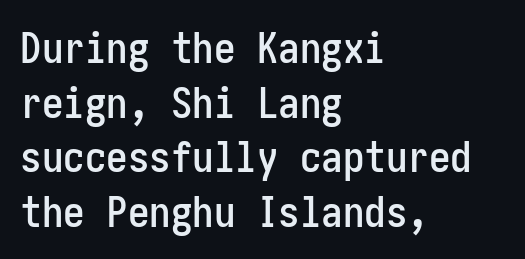
Unlike a traditional serif, this face leaves its strokes unadorned. This rendering uses left alignment, leaving the right contour irregular. Vertically, the passage feels balanced, rows spaced as you'd expect. Glance below the letters and you will spot only blank space. Every stem runs plumb, perpendicular to the baseline.
